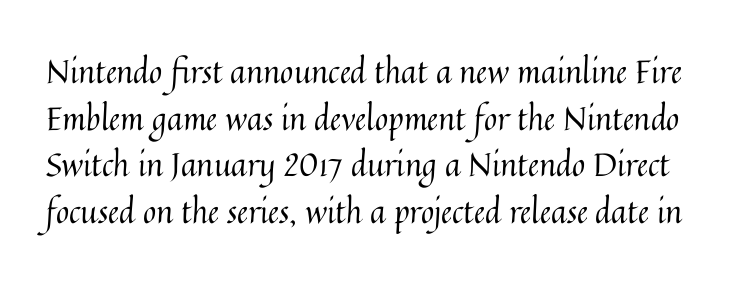
{"bold": "no", "weight": "regular", "width": "normal", "stroke_contrast": "medium", "x_height": "medium", "monospaced": "no", "underline": "no", "line_spacing": "normal", "line_spacing_ratio": 1.46, "letter_spacing": "normal", "letter_spacing_em": 0.0, "glyph_px": 32}
